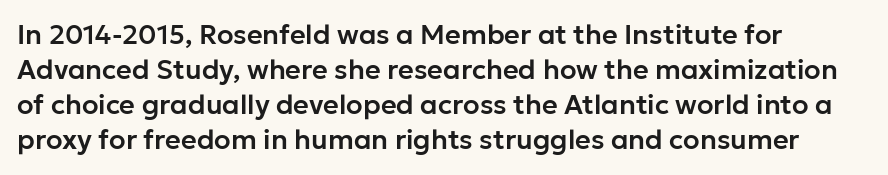
The image shows 27 px text type, upright; set left-aligned, normal line spacing (1.3x), normal letter spacing, not underlined.
